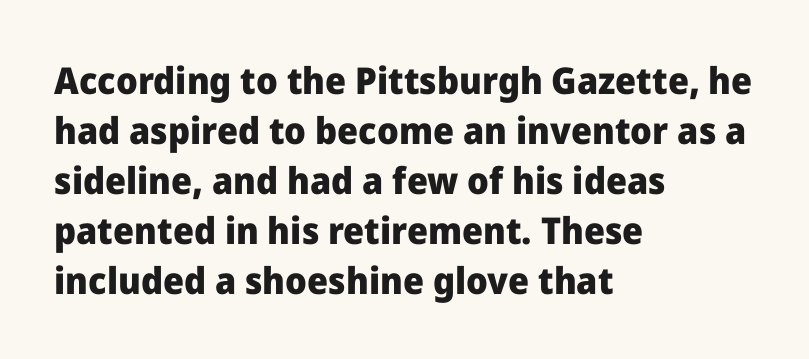
The image shows 37 px heavy sans-serif type, upright; set left-aligned, normal line spacing (1.35x), normal letter spacing, not underlined; low stroke contrast and a medium x-height.
